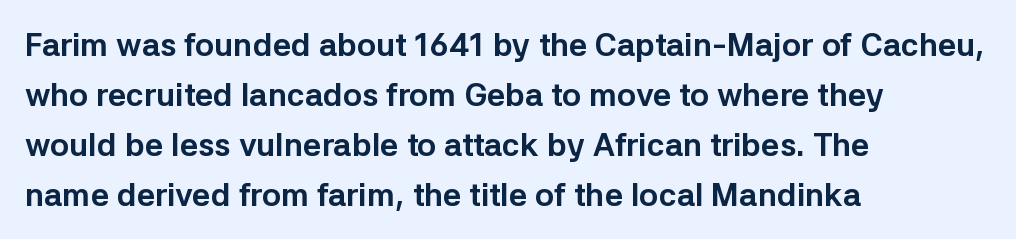
Is this a fixed-width face? No — the glyphs have proportional, varying widths. The line-height multiplier appears to be the usual default. The rendering shows plain stroke endings on the letterforms — a sans-serif design. Emphasis by weight is at full strength: bold.
